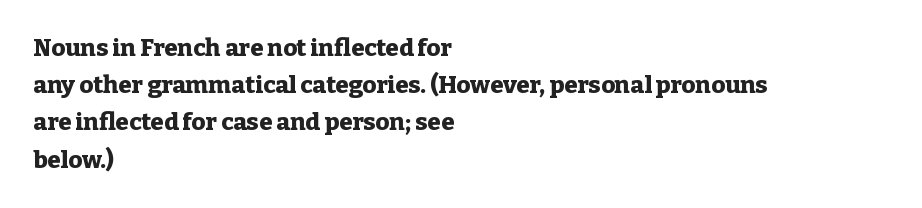
The image shows 24 px bold type, upright; set left-aligned, normal line spacing (1.55x), normal letter spacing, not underlined.
